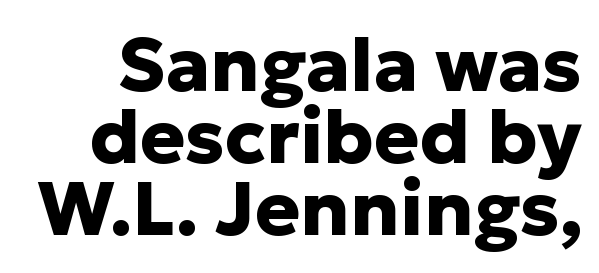
The passage shown is typed in a proportional face where columns would drift. Nope, not italic — everything's standing straight. On the weight axis this lands at bold, roughly 700. Plain, unruled lines of type. Typographically, this falls in the sans-serif category. Short note: letters normally spaced.
